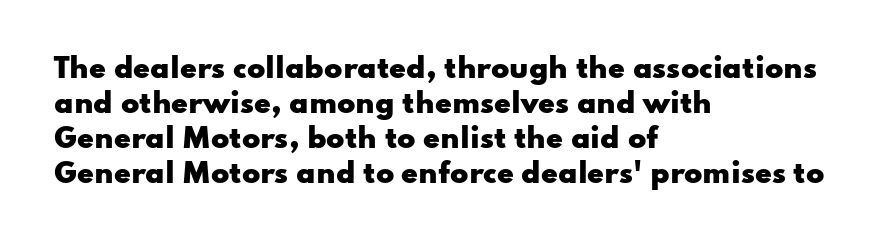
The image shows 27 px bold type, upright; set left-aligned, normal line spacing (1.3x), normal letter spacing, not underlined.
